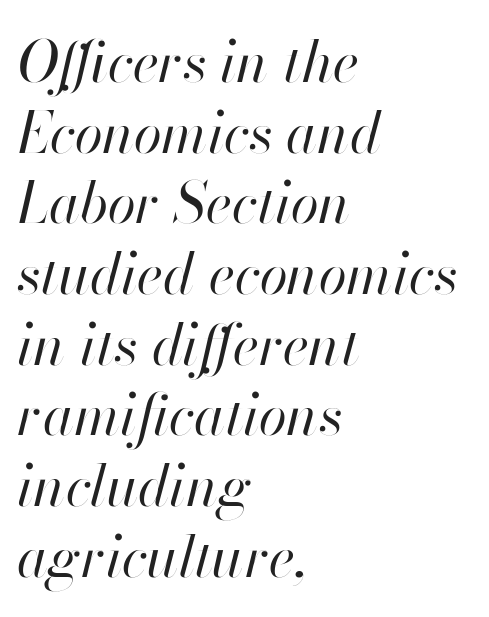
{"italic": "yes", "lean": "right", "slant_degrees": 13, "bold": "no", "weight": "regular", "width": "normal", "stroke_contrast": "high", "x_height": "small", "monospaced": "no", "underline": "no", "align": "left", "line_spacing_ratio": 1.24, "letter_spacing": "normal", "letter_spacing_em": 0.0, "glyph_px": 57}
